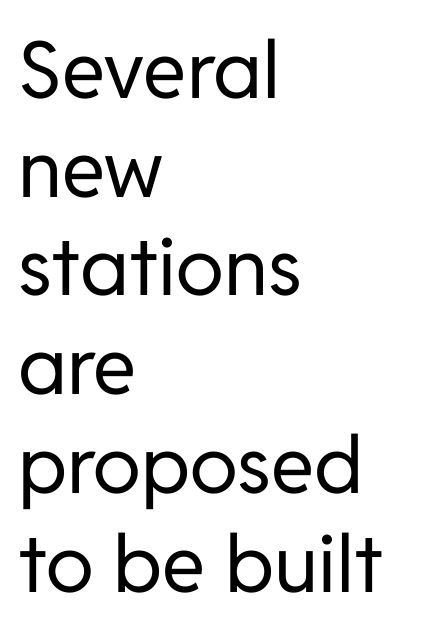
Italic? Not at all — the glyphs are vertical. Underline: absent. One glance says typical: line gaps are just what's usual. These glyphs show unthickened strokes, regular width or finer. Each letter's strokes conclude bluntly, with no projecting serifs.
